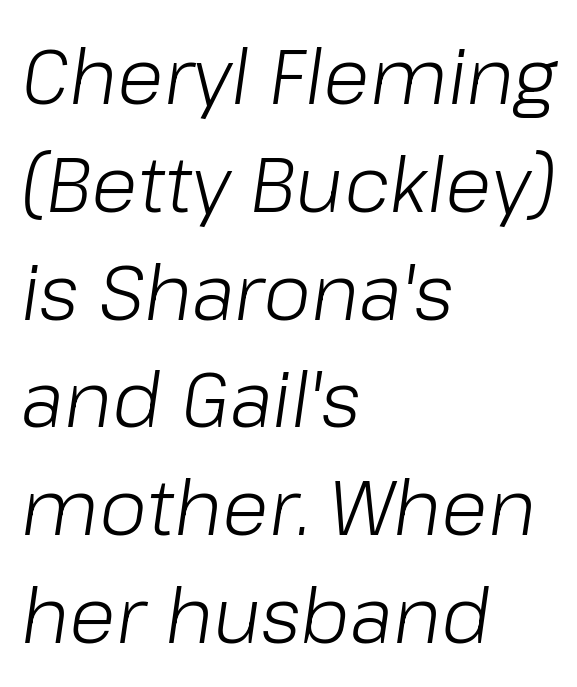
The image shows 77 px light type, italic (leaning right); set left-aligned, normal line spacing (1.4x), normal letter spacing, not underlined; low stroke contrast and a medium x-height.
